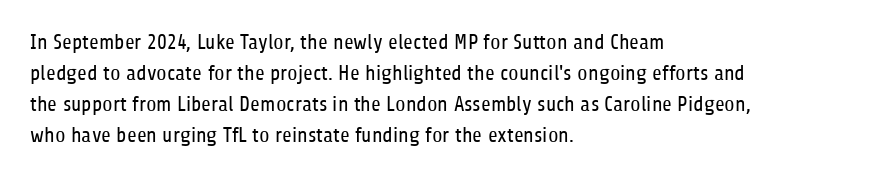
The image shows 21 px text type, upright; set left-aligned, normal line spacing (1.47x), normal letter spacing, not underlined.
